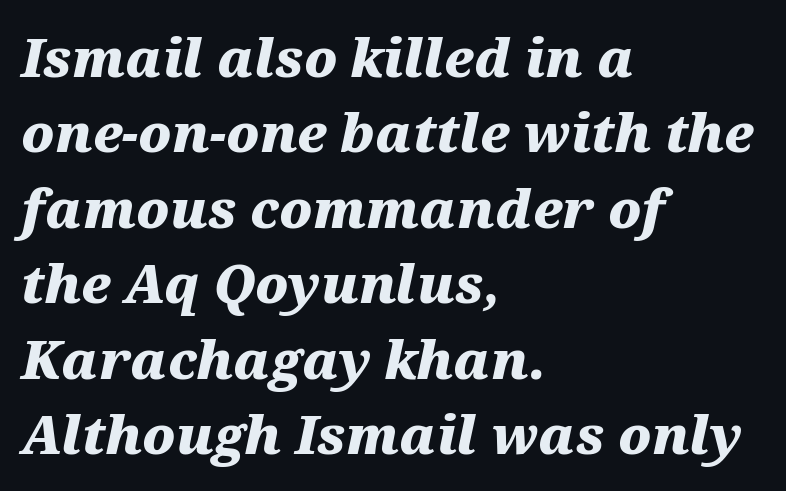
{"italic": "yes", "lean": "right", "slant_degrees": 12, "bold": "yes", "weight": "heavy", "width": "wide", "stroke_contrast": "medium", "x_height": "medium", "monospaced": "no", "underline": "no", "align": "left", "line_spacing": "normal", "line_spacing_ratio": 1.45, "letter_spacing": "normal", "letter_spacing_em": 0.0, "glyph_px": 52}
